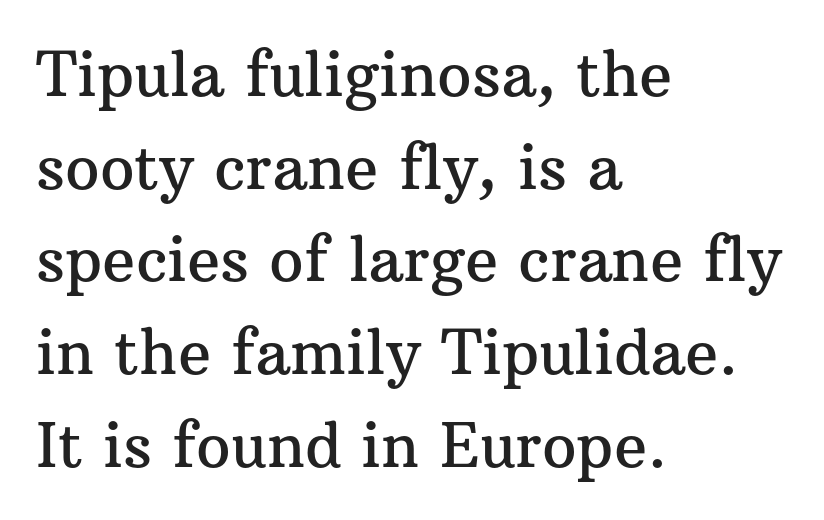
Do the letters lean? They stand straight. Any mark beneath the type? The region is blank. You could not count columns in this text — the font is proportionally spaced. Words appear dense and cohesive because spacing is normal.
